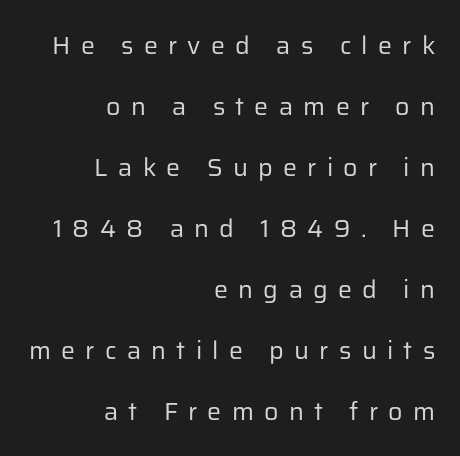
{"italic": "no", "bold": "no", "underline": "no", "align": "right", "line_spacing": "loose", "line_spacing_ratio": 2.44, "letter_spacing": "wide", "letter_spacing_em": 0.41, "glyph_px": 25}
